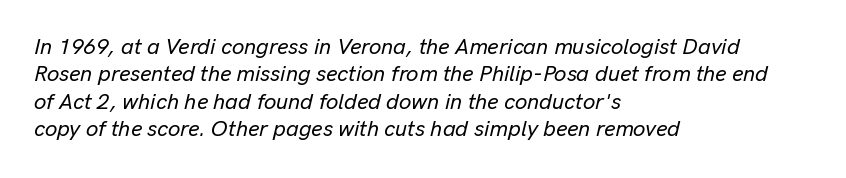
Q: Is the text italic (slanted)? A: Yes, it leans right by about 13 degrees.
Q: Is the text underlined? A: No.
Q: How is the paragraph aligned? A: Left-aligned.
Q: Is the spacing between letters normal or unusually wide? A: Normal.
Q: Is the spacing between lines tight, normal or loose? A: Normal.
